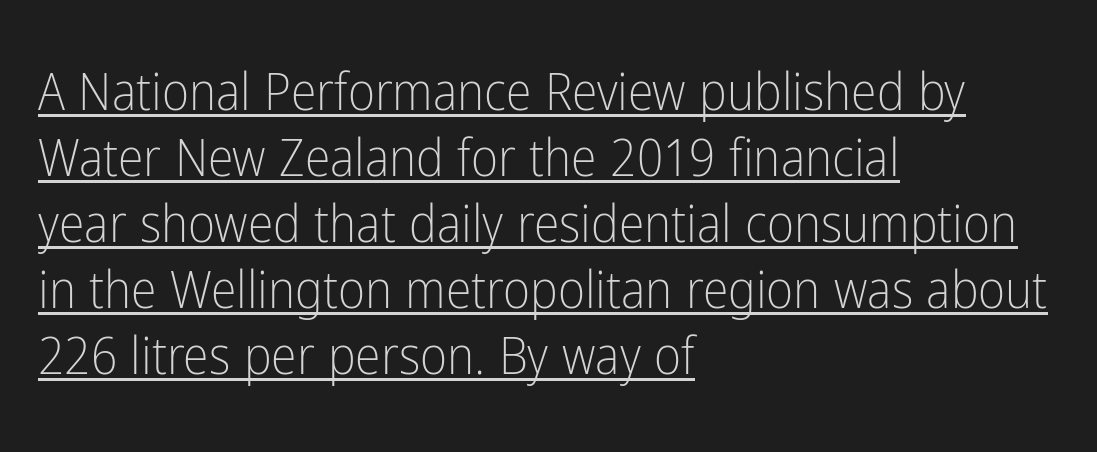
Q: Is the text bold? A: No.
Q: Is the text italic (slanted)? A: No, it is upright.
Q: Is the typeface a serif or a sans-serif typeface? A: Sans-serif.
Q: Is the text underlined? A: Yes.
Q: How is the paragraph aligned? A: Left-aligned.
Q: Is the spacing between letters normal or unusually wide? A: Normal.
Q: Is the spacing between lines tight, normal or loose? A: Normal.
Q: Width (condensed, normal, or wide)? A: Condensed.
Q: Stroke contrast? A: Low.
Q: x-height? A: Medium.
Q: Monospaced? A: No.
